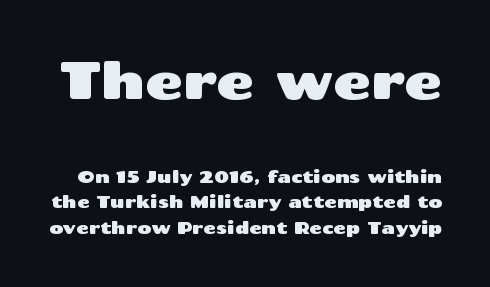
{"serif": "no", "italic": "no", "width": "wide", "stroke_contrast": "medium", "x_height": "medium", "monospaced": "no", "underline": "no", "line_spacing": "normal", "line_spacing_ratio": 1.51, "letter_spacing": "normal", "letter_spacing_em": 0.0, "larger_block": "first", "size_ratio": 3.0, "glyph_px": 51}
